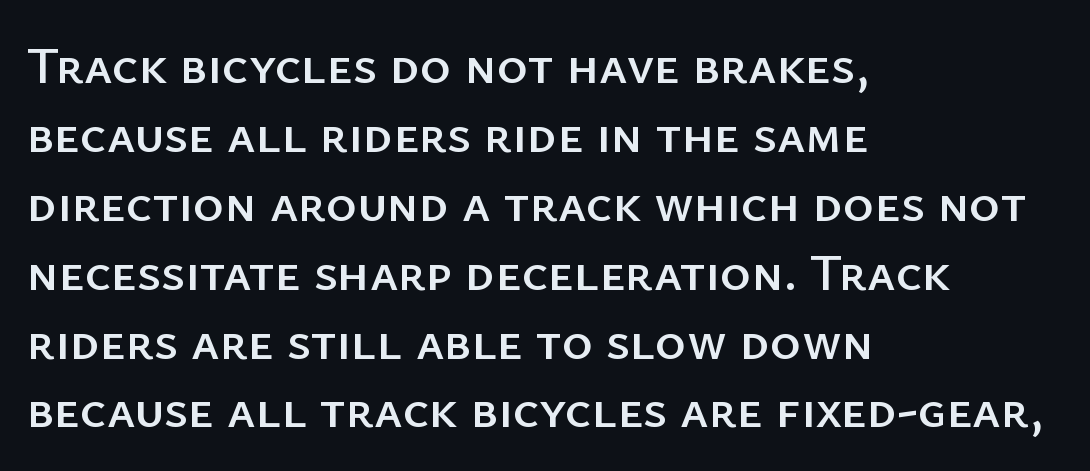
Does the lettering tilt? It doesn't — this is upright. The passage is arranged the way most books set body copy — flush left. Between one letter and the next there's only the usual sliver of space. Does the type have serifs? No, each stem ends abruptly.
